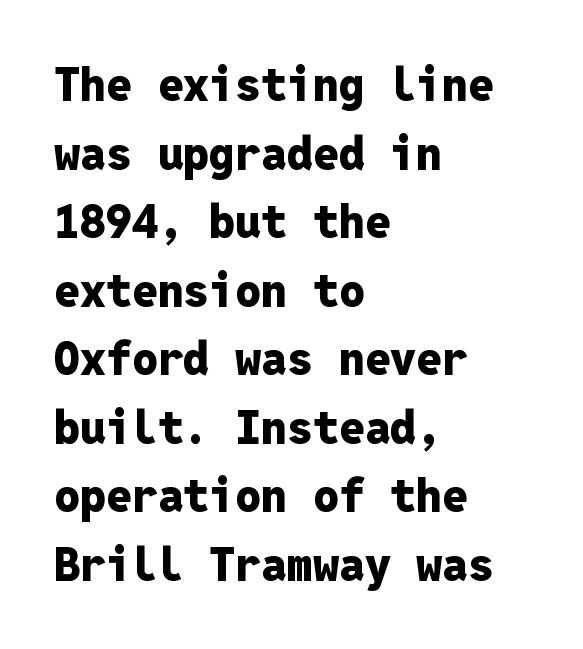
Underline: absent. This sample uses a sans-serif face. Characters follow at the spacing the type designer built in. Fixed-width glyphs throughout — classic coding-font behaviour. Ordinary non-slanted type is in use.
